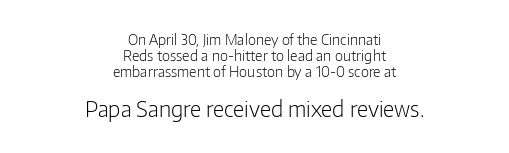
Q: Is the text bold? A: No.
Q: Is the text italic (slanted)? A: No, it is upright.
Q: Is the text underlined? A: No.
Q: How is the paragraph aligned? A: Centered.
Q: Is the spacing between letters normal or unusually wide? A: Normal.
Q: Is the spacing between lines tight, normal or loose? A: Tight.
Q: Which block of text is set in a larger size, the first (top) or the second (bottom)? A: The second (bottom) one.
